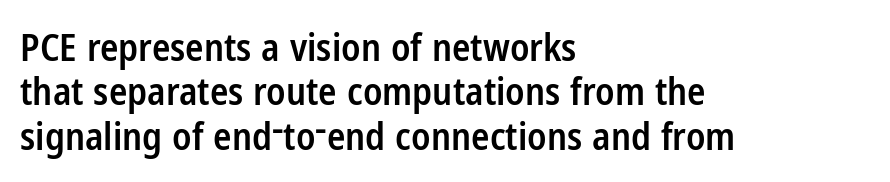
The image shows 38 px semibold, condensed sans-serif type, upright; set left-aligned, line spacing 1.17x, normal letter spacing, not underlined; low stroke contrast and a medium x-height.
